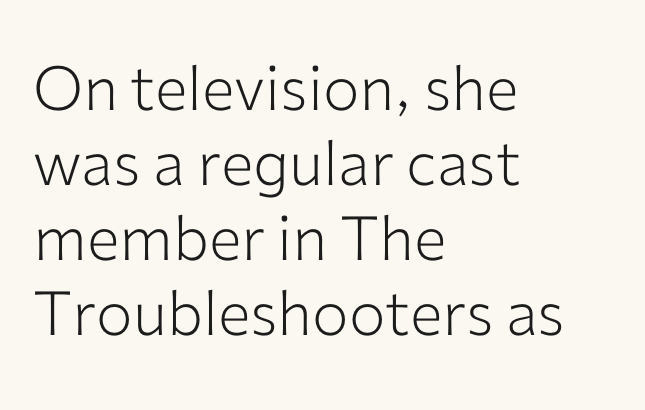
Rule under the text: the space is simply empty. The ragged edge is on the right, which tells us the setting is flush left. What kind of face is this? One without serifs — a sans. Weight: in the light-to-regular range. A typesetter would call this proportional, since set widths differ per character.
